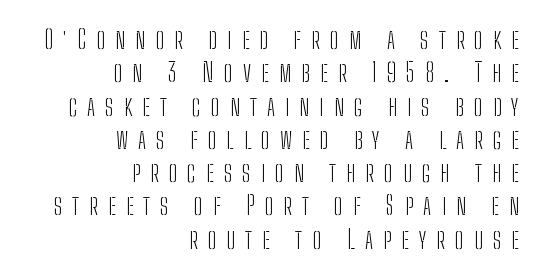
The image shows 26 px text type, upright; set right-aligned, normal line spacing (1.28x), unusually wide letter spacing (+0.39 em), not underlined.
